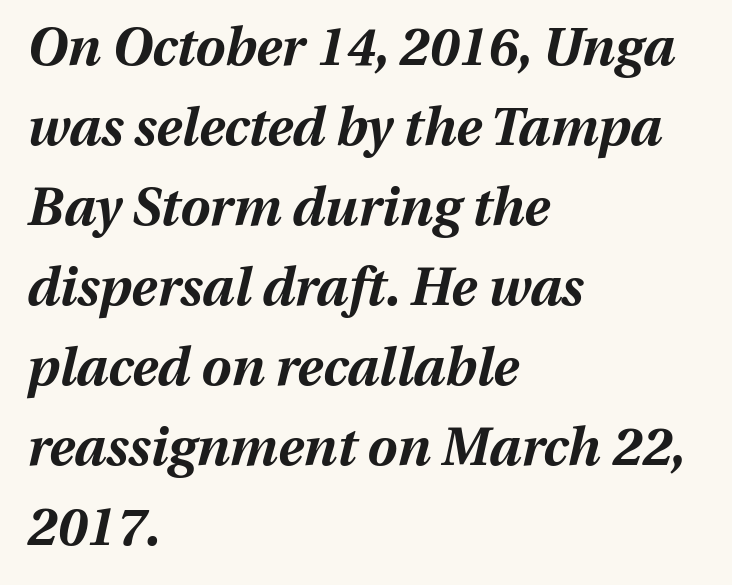
A typesetter would call this zero additional tracking. These lines are set flush left with a ragged right edge. Summary of vertical rhythm: regular, with standard interline spacing. The zone under the glyphs is completely vacant.
